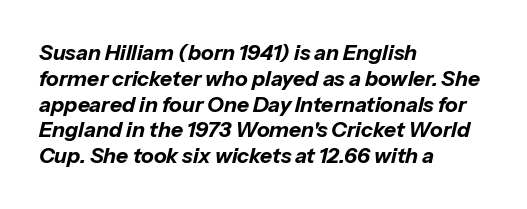
The image shows 21 px bold type, italic (leaning right); set left-aligned, line spacing 1.23x, normal letter spacing, not underlined.
